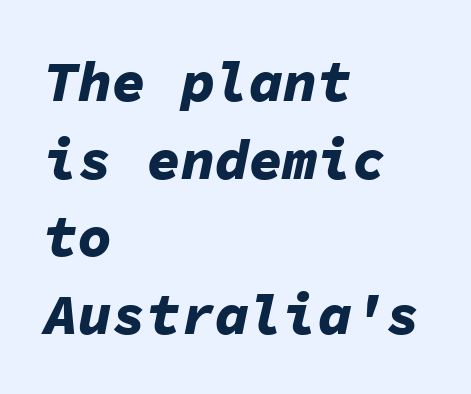
{"italic": "yes", "lean": "right", "slant_degrees": 11, "bold": "yes", "weight": "bold", "width": "normal", "stroke_contrast": "low", "x_height": "medium", "monospaced": "yes", "underline": "no", "align": "left", "line_spacing": "normal", "line_spacing_ratio": 1.36, "letter_spacing": "normal", "letter_spacing_em": 0.0, "glyph_px": 57}
